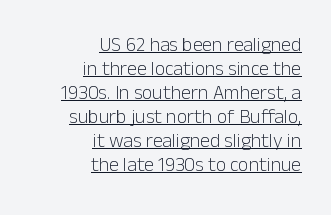
Q: Is the text bold? A: No.
Q: Is the text italic (slanted)? A: No, it is upright.
Q: Is the text underlined? A: Yes.
Q: How is the paragraph aligned? A: Right-aligned.
Q: Is the spacing between letters normal or unusually wide? A: Normal.
